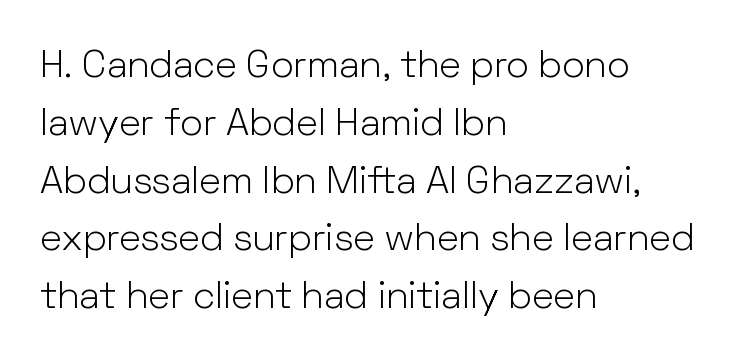
{"serif": "no", "italic": "no", "bold": "no", "weight": "light", "width": "normal", "stroke_contrast": "low", "x_height": "medium", "monospaced": "no", "underline": "no", "align": "left", "line_spacing": "normal", "line_spacing_ratio": 1.52, "letter_spacing": "normal", "letter_spacing_em": 0.0, "glyph_px": 38}
